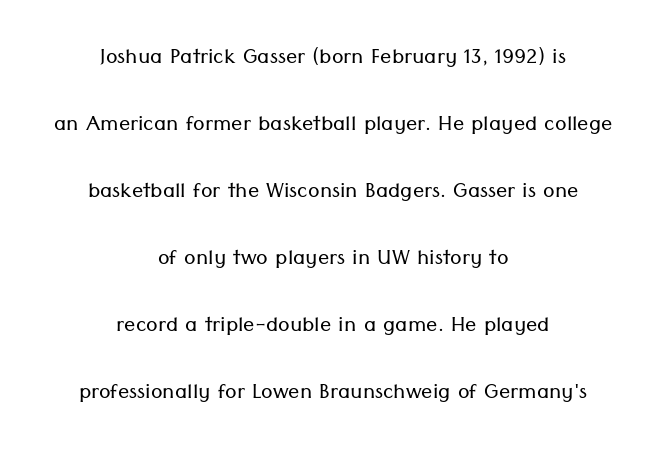
Q: Is the text bold? A: No.
Q: Is the text italic (slanted)? A: No, it is upright.
Q: Is the typeface a serif or a sans-serif typeface? A: Sans-serif.
Q: Is the text underlined? A: No.
Q: How is the paragraph aligned? A: Centered.
Q: Is the spacing between letters normal or unusually wide? A: Normal.
Q: Is the spacing between lines tight, normal or loose? A: Loose.
Q: Width (condensed, normal, or wide)? A: Normal.
Q: Stroke contrast? A: Low.
Q: x-height? A: Medium.
Q: Monospaced? A: No.
